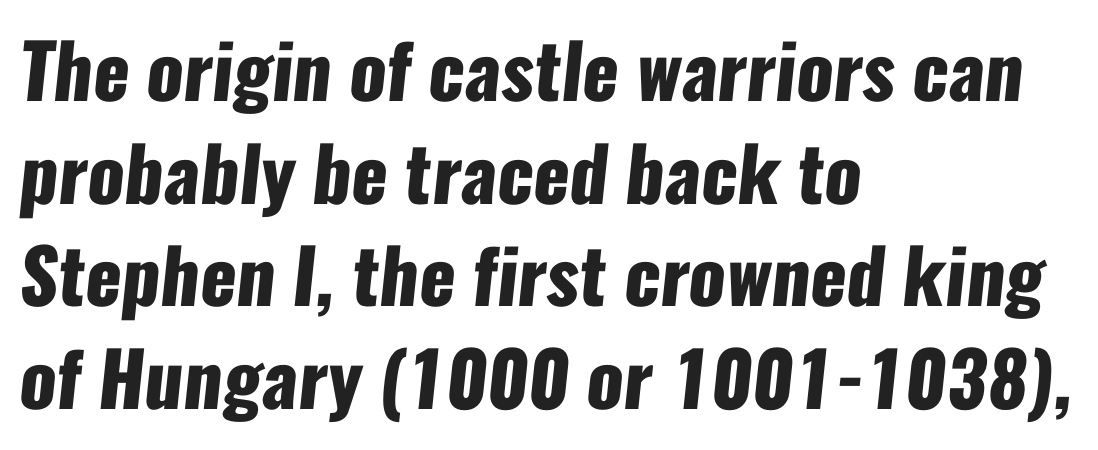
Q: Is the text bold? A: Yes.
Q: Is the typeface a serif or a sans-serif typeface? A: Sans-serif.
Q: Is the text underlined? A: No.
Q: How is the paragraph aligned? A: Left-aligned.
Q: Is the spacing between letters normal or unusually wide? A: Normal.
Q: Is the spacing between lines tight, normal or loose? A: Normal.
Q: Width (condensed, normal, or wide)? A: Condensed.
Q: Stroke contrast? A: Low.
Q: x-height? A: Medium.
Q: Monospaced? A: No.
